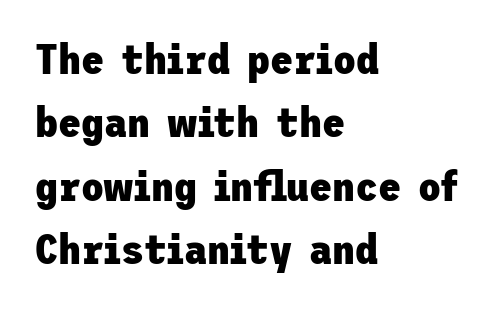
Interline gaps are of average width in this sample. No feet cap the strokes, marking this as sans-serif type. Casual observation: everything's shoved over to the left. Descender tails drop into unmarked territory. Notice how the stems are strictly vertical — no italics here. The rendering uses a bold face; every stroke is thick and dark.
